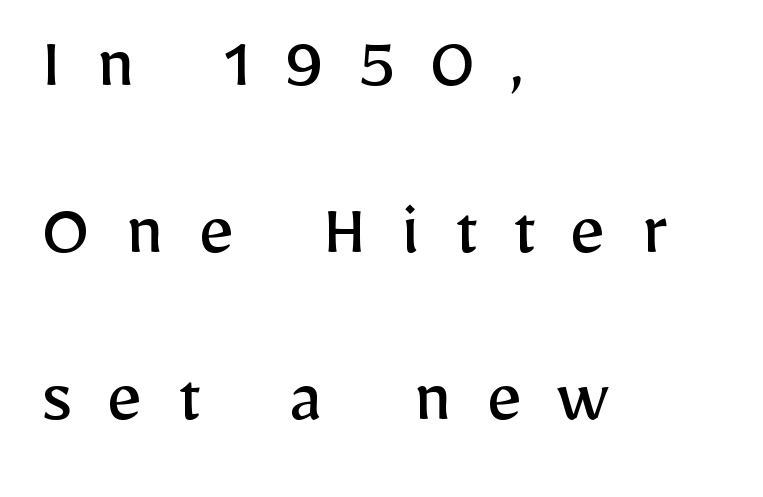
Q: Is the text bold? A: No.
Q: Is the text italic (slanted)? A: No, it is upright.
Q: Is the typeface a serif or a sans-serif typeface? A: Sans-serif.
Q: Is the text underlined? A: No.
Q: How is the paragraph aligned? A: Left-aligned.
Q: Is the spacing between letters normal or unusually wide? A: Unusually wide.
Q: Is the spacing between lines tight, normal or loose? A: Loose.
Q: Width (condensed, normal, or wide)? A: Normal.
Q: Stroke contrast? A: Low.
Q: x-height? A: Medium.
Q: Monospaced? A: No.
